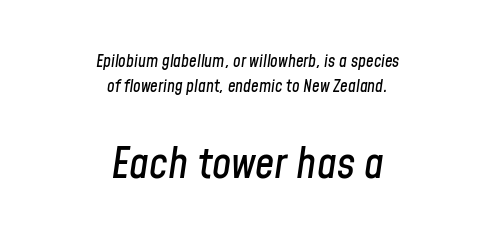
Q: Is the text italic (slanted)? A: Yes, it leans right by about 8 degrees.
Q: Is the text underlined? A: No.
Q: How is the paragraph aligned? A: Centered.
Q: Is the spacing between letters normal or unusually wide? A: Normal.
Q: Is the spacing between lines tight, normal or loose? A: Normal.
Q: Which block of text is set in a larger size, the first (top) or the second (bottom)? A: The second (bottom) one.
Q: Width (condensed, normal, or wide)? A: Condensed.
Q: Stroke contrast? A: Low.
Q: x-height? A: Medium.
Q: Monospaced? A: No.
